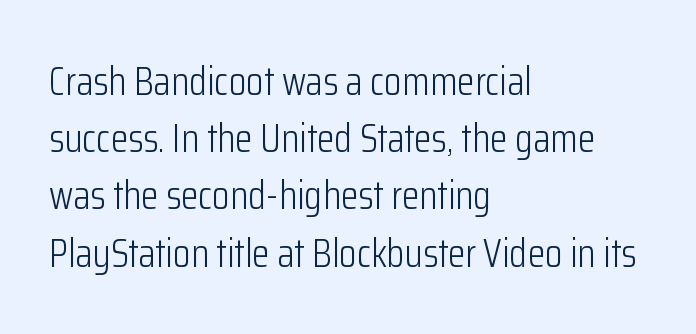
Q: Is the text bold? A: No.
Q: Is the text italic (slanted)? A: No, it is upright.
Q: Is the typeface a serif or a sans-serif typeface? A: Sans-serif.
Q: Is the text underlined? A: No.
Q: How is the paragraph aligned? A: Left-aligned.
Q: Is the spacing between letters normal or unusually wide? A: Normal.
Q: Is the spacing between lines tight, normal or loose? A: Normal.
Q: Width (condensed, normal, or wide)? A: Condensed.
Q: Stroke contrast? A: Low.
Q: x-height? A: Medium.
Q: Monospaced? A: No.
